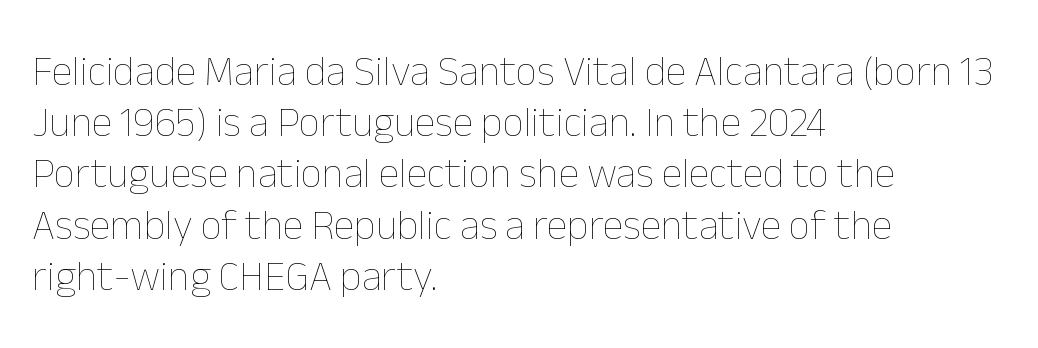
{"italic": "no", "bold": "no", "weight": "thin", "width": "normal", "stroke_contrast": "low", "x_height": "medium", "monospaced": "no", "underline": "no", "align": "left", "line_spacing_ratio": 1.22, "letter_spacing": "normal", "letter_spacing_em": 0.0, "glyph_px": 42}
